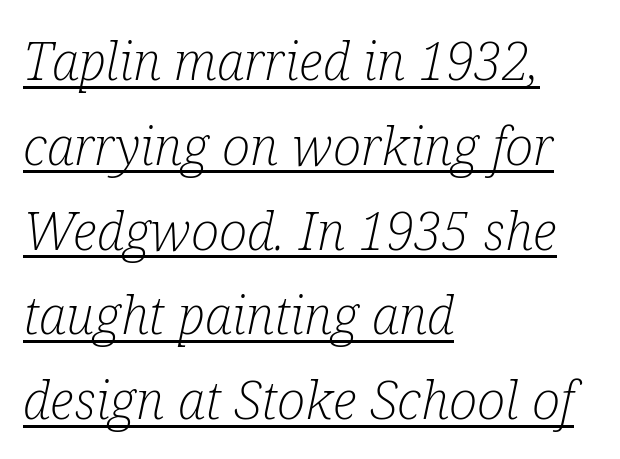
{"serif": "yes", "italic": "yes", "lean": "right", "slant_degrees": 12, "bold": "no", "weight": "light", "width": "condensed", "stroke_contrast": "low", "x_height": "medium", "monospaced": "no", "underline": "yes", "align": "left", "line_spacing": "normal", "line_spacing_ratio": 1.6, "letter_spacing": "normal", "letter_spacing_em": 0.0, "glyph_px": 53}
